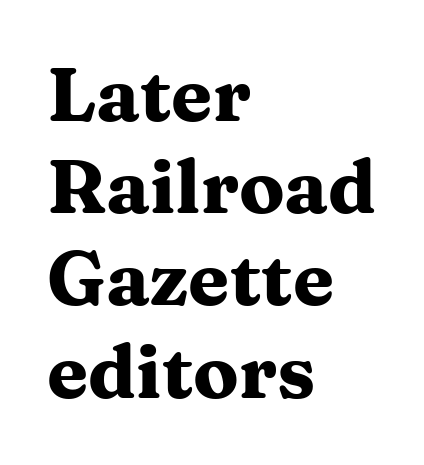
Q: Is the text bold? A: Yes.
Q: Is the text italic (slanted)? A: No, it is upright.
Q: Is the typeface a serif or a sans-serif typeface? A: Serif.
Q: Is the text underlined? A: No.
Q: How is the paragraph aligned? A: Left-aligned.
Q: Is the spacing between letters normal or unusually wide? A: Normal.
Q: Width (condensed, normal, or wide)? A: Wide.
Q: Stroke contrast? A: Medium.
Q: x-height? A: Medium.
Q: Monospaced? A: No.
